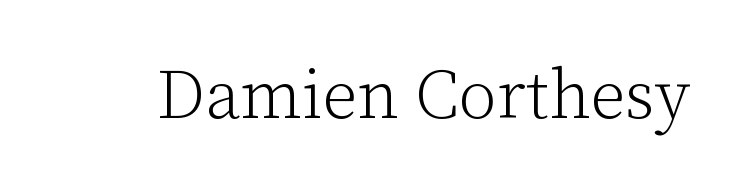
{"serif": "yes", "italic": "no", "bold": "no", "weight": "light", "width": "normal", "stroke_contrast": "low", "x_height": "medium", "monospaced": "no", "underline": "no", "letter_spacing": "normal", "letter_spacing_em": 0.0, "glyph_px": 69}
